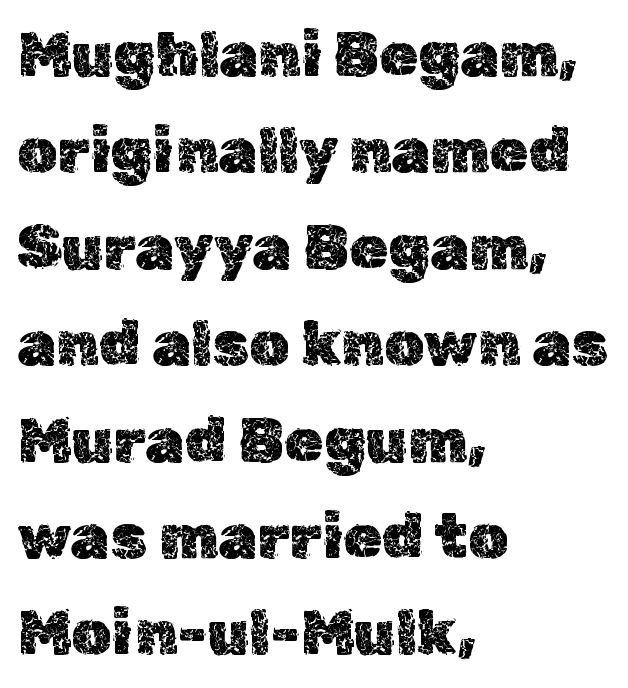
The image shows 63 px text type, upright; set left-aligned, normal line spacing (1.53x), normal letter spacing, not underlined; a medium x-height.
